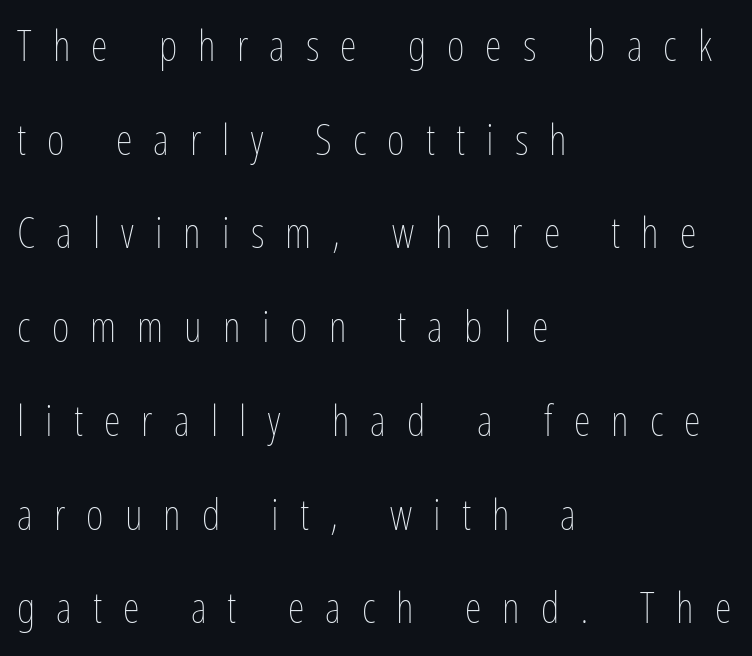
The setting favours the left margin, as ordinary paragraphs usually do. The letters are spread apart with noticeably loose tracking. Designer's note — italics off, roman on. Honestly, there is no underline to notice here at all. The characters are drawn with everyday or finer stroke widths.
